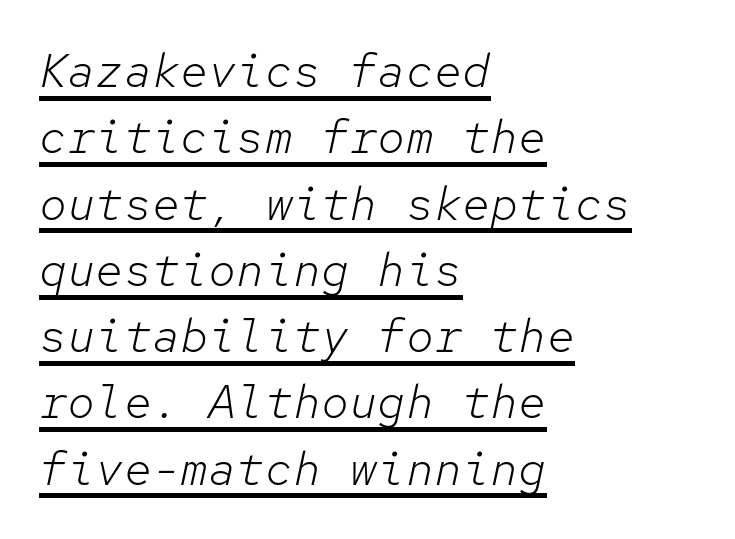
The image shows 47 px light type, italic (leaning right), monospaced; set left-aligned, normal line spacing (1.41x), normal letter spacing, underlined; low stroke contrast and a medium x-height.
